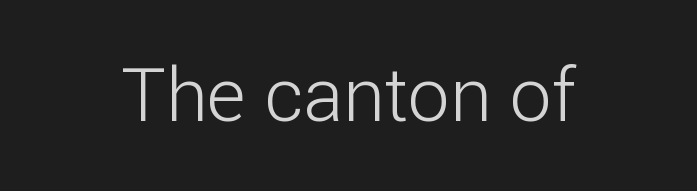
The image shows 75 px light sans-serif type, upright; set normal letter spacing, not underlined; low stroke contrast and a medium x-height.
